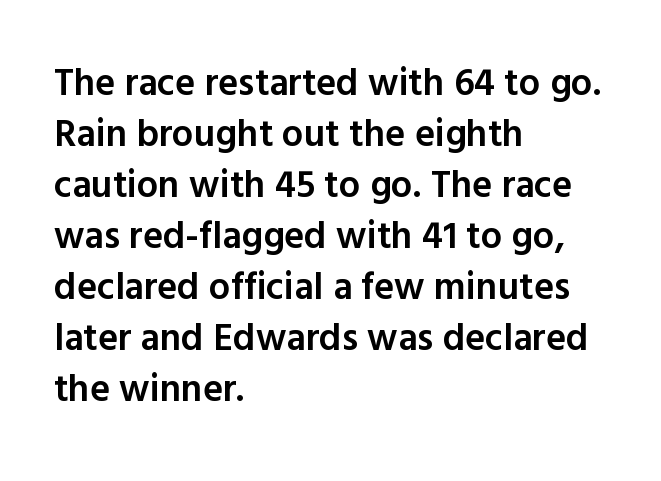
The image shows 38 px semibold sans-serif type, upright; set left-aligned, normal line spacing (1.34x), normal letter spacing, not underlined; a medium x-height.
